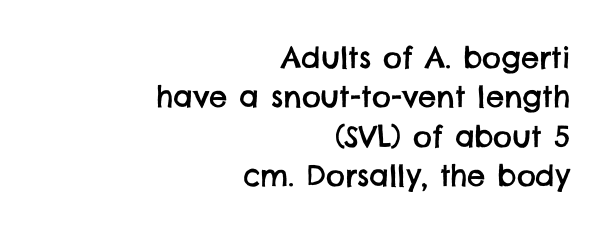
{"serif": "no", "width": "normal", "stroke_contrast": "low", "x_height": "large", "monospaced": "no", "underline": "no", "align": "right", "line_spacing": "normal", "line_spacing_ratio": 1.36, "letter_spacing": "normal", "letter_spacing_em": 0.0, "glyph_px": 29}
